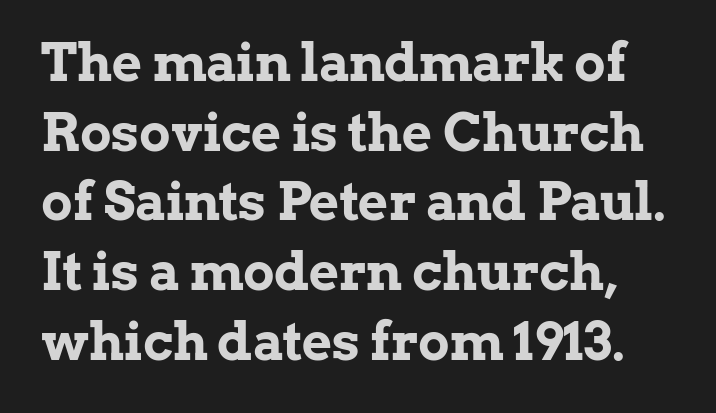
{"serif": "yes", "italic": "no", "bold": "yes", "weight": "bold", "width": "normal", "stroke_contrast": "low", "x_height": "medium", "monospaced": "no", "underline": "no", "line_spacing": "normal", "line_spacing_ratio": 1.34, "letter_spacing": "normal", "letter_spacing_em": 0.0, "glyph_px": 52}
